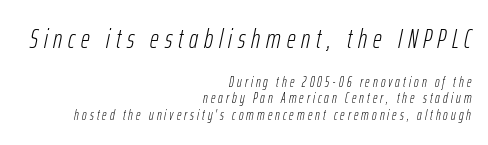
Italic? Definitely — the glyphs are oblique. Stroke mass is kept to a normal reading level or below. Anything drawn beneath the words? Only blank space. Top chunk: large. Bottom chunk: small.
